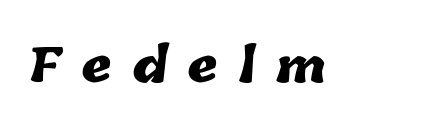
{"bold": "yes", "weight": "heavy", "width": "normal", "stroke_contrast": "low", "x_height": "medium", "monospaced": "no", "underline": "no", "letter_spacing": "wide", "letter_spacing_em": 0.43, "glyph_px": 47}
